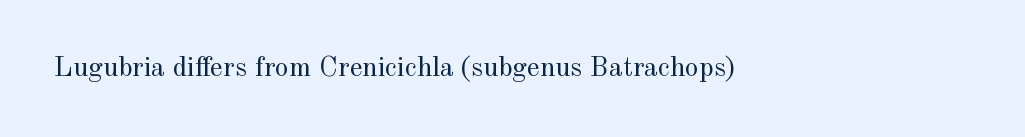
Q: Is the text bold? A: No.
Q: Is the text italic (slanted)? A: No, it is upright.
Q: Is the typeface a serif or a sans-serif typeface? A: Serif.
Q: Is the text underlined? A: No.
Q: How is the paragraph aligned? A: Left-aligned.
Q: Is the spacing between letters normal or unusually wide? A: Normal.
Q: Width (condensed, normal, or wide)? A: Normal.
Q: x-height? A: Small.
Q: Monospaced? A: No.
